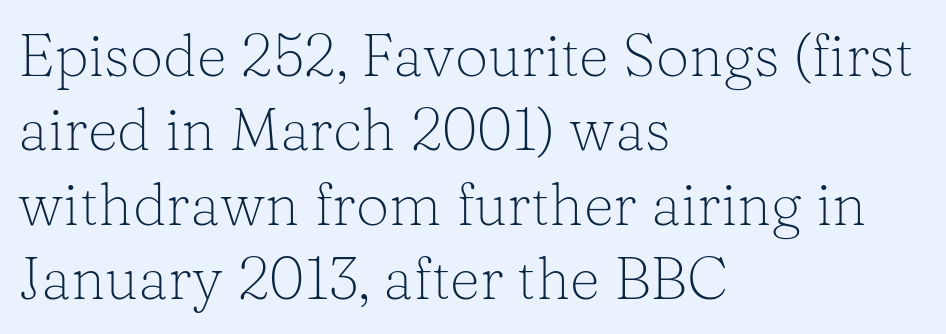
Varying glyph widths throughout — classic text-font behaviour. Old-style or modern, the face here clearly has serifs. Every row of glyphs begins at an identical x-position on the left. Notice how the stems are strictly vertical — no italics here.
